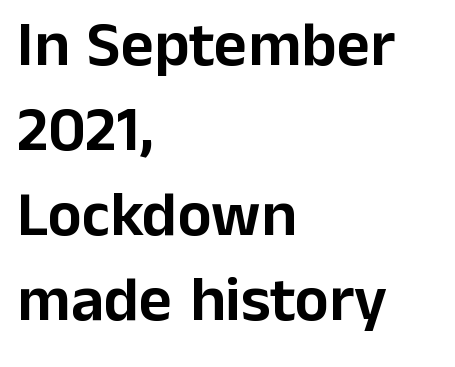
The image shows 64 px sans-serif type, upright; set left-aligned, normal line spacing (1.33x), normal letter spacing, not underlined; low stroke contrast and a medium x-height.
